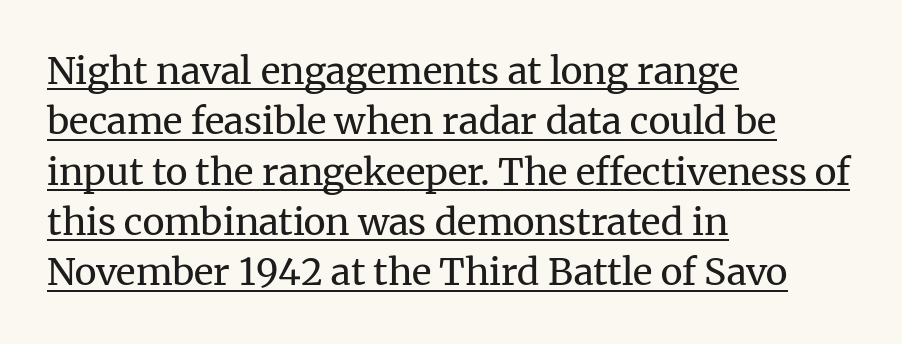
{"serif": "yes", "italic": "no", "bold": "no", "weight": "regular", "width": "normal", "stroke_contrast": "medium", "x_height": "medium", "monospaced": "no", "underline": "yes", "align": "left", "line_spacing": "normal", "line_spacing_ratio": 1.36, "letter_spacing": "normal", "letter_spacing_em": 0.0, "glyph_px": 37}
